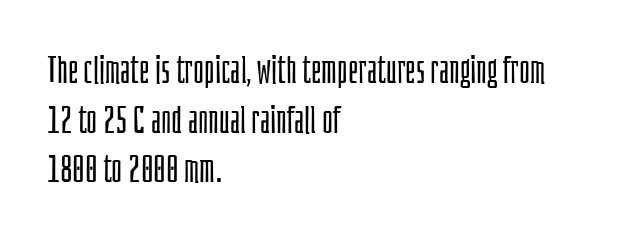
Check where the strokes stop: nothing finishes them off — pure sans. The cut favours lightness, reaching ordinary text weight at its darkest. You could call the tracking neutral — neither tight nor loose. Proportional: the letters do not fall into vertical columns. Which margin do the lines hug? The left one — the right edge is uneven.
